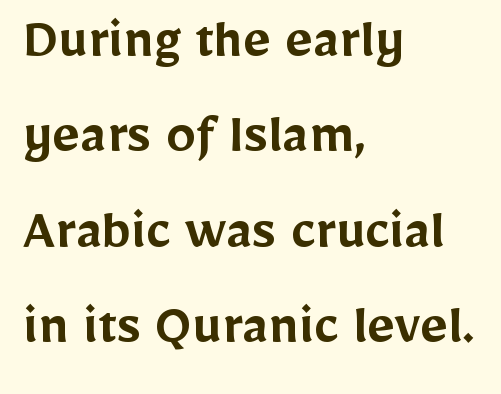
Descenders hang freely into open space. The sample has been set in demibold, a notch under bold. No feet cap the strokes, marking this as sans-serif type. Each letter keeps its own natural width here, so spacing adapts to shape. The letters stand upright; this is a roman face. The passage shown has conventional tracking throughout.
